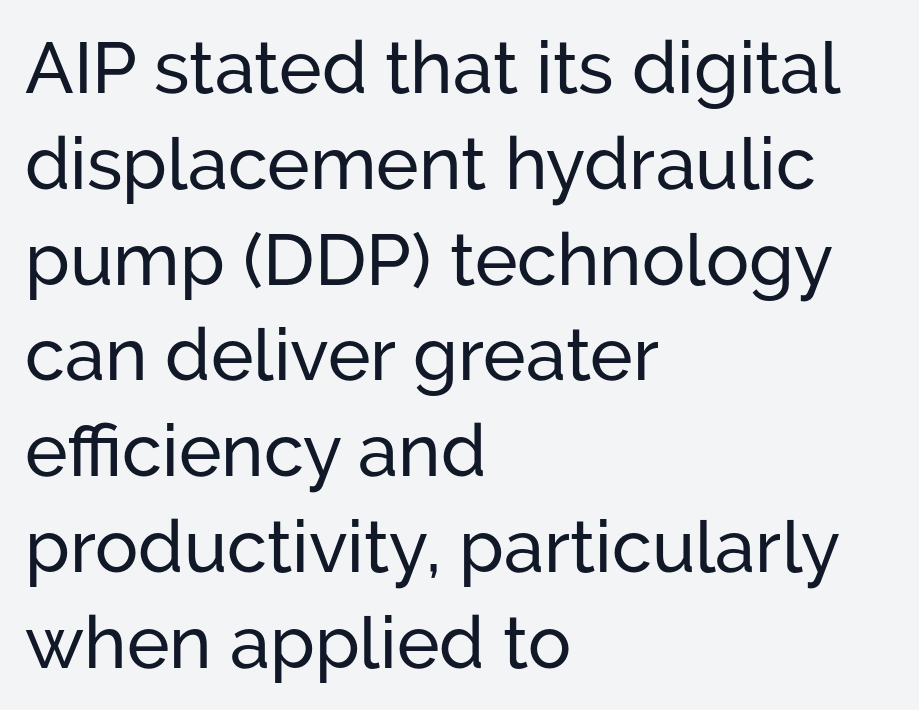
{"serif": "no", "italic": "no", "width": "normal", "stroke_contrast": "low", "x_height": "medium", "monospaced": "no", "underline": "no", "align": "left", "line_spacing": "normal", "line_spacing_ratio": 1.33, "letter_spacing": "normal", "letter_spacing_em": 0.0, "glyph_px": 72}
